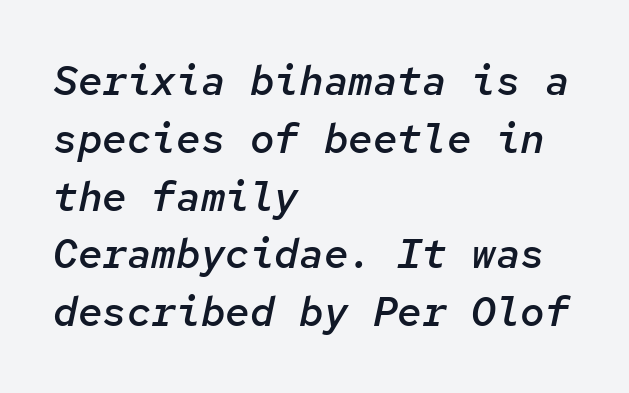
The zone under the glyphs is completely vacant. The text block is weighted toward the left margin, trailing off unevenly rightward. Weight: semibold (demi). Designer's note — italics engaged. A typesetter would call this monospace, since all characters share one set width.
